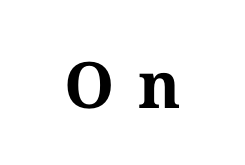
The baseline area is clear. A centered setting, common on invitations and titles, is used for this passage. The specimen reads as upright at a glance. Character widths vary here, with narrow letters taking less room than wide ones.
